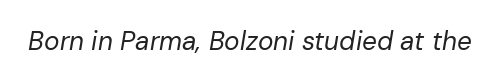
{"italic": "yes", "lean": "right", "slant_degrees": 10, "bold": "no", "underline": "no", "letter_spacing": "normal", "letter_spacing_em": 0.0, "glyph_px": 26}
